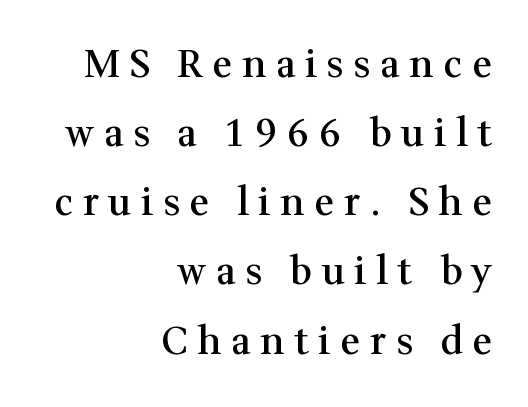
{"serif": "yes", "italic": "no", "bold": "semi", "weight": "semibold", "width": "normal", "stroke_contrast": "medium", "x_height": "medium", "monospaced": "no", "underline": "no", "align": "right", "line_spacing_ratio": 1.82, "letter_spacing": "wide", "letter_spacing_em": 0.26, "glyph_px": 38}
